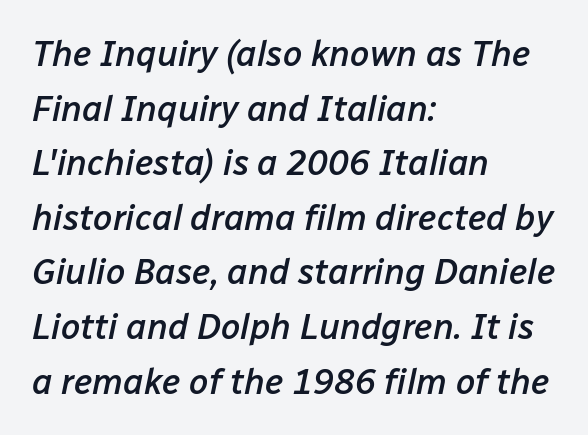
{"italic": "yes", "lean": "right", "slant_degrees": 12, "bold": "semi", "weight": "semibold", "width": "normal", "stroke_contrast": "low", "x_height": "medium", "monospaced": "no", "underline": "no", "align": "left", "line_spacing": "normal", "line_spacing_ratio": 1.56, "letter_spacing": "normal", "letter_spacing_em": 0.0, "glyph_px": 35}
